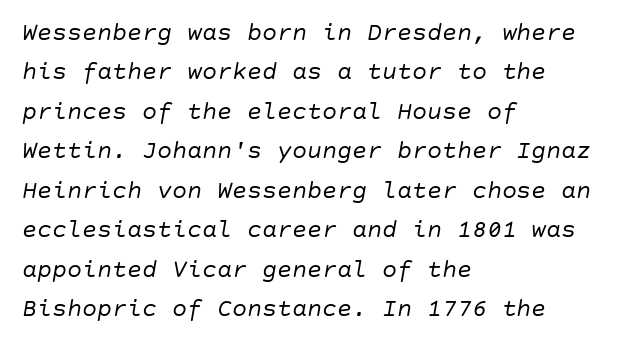
{"italic": "yes", "lean": "right", "slant_degrees": 10, "bold": "no", "underline": "no", "align": "left", "line_spacing": "normal", "line_spacing_ratio": 1.58, "letter_spacing": "normal", "letter_spacing_em": 0.0, "glyph_px": 25}
